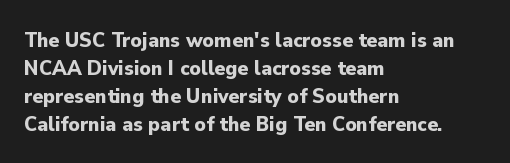
Q: Is the text bold? A: Yes.
Q: Is the text italic (slanted)? A: No, it is upright.
Q: Is the text underlined? A: No.
Q: How is the paragraph aligned? A: Left-aligned.
Q: Is the spacing between letters normal or unusually wide? A: Normal.
Q: Is the spacing between lines tight, normal or loose? A: Normal.
